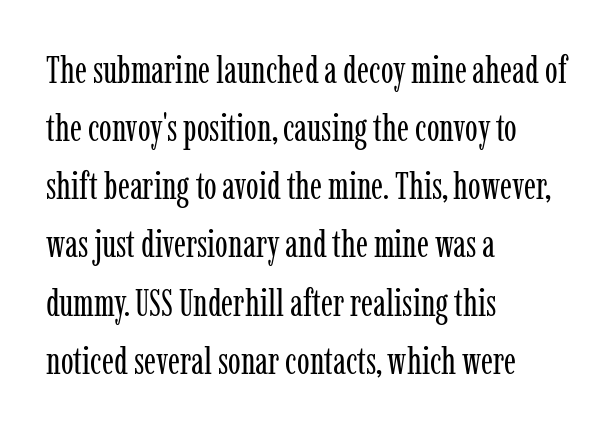
The image shows 38 px regular-weight, condensed serif type, upright; set left-aligned, normal line spacing (1.53x), normal letter spacing, not underlined; low stroke contrast and a medium x-height.
